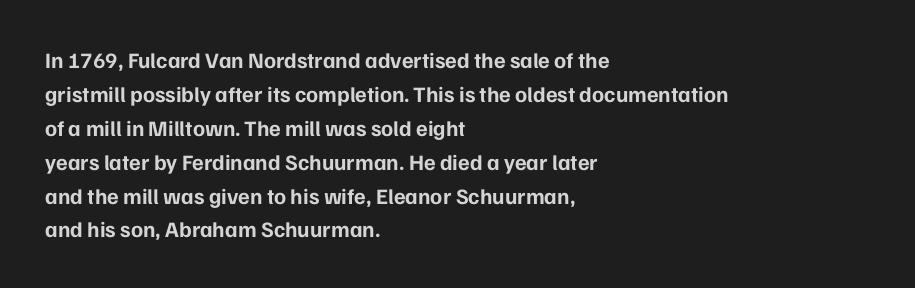
Q: Is the text bold? A: Yes.
Q: Is the text italic (slanted)? A: No, it is upright.
Q: Is the text underlined? A: No.
Q: How is the paragraph aligned? A: Left-aligned.
Q: Is the spacing between letters normal or unusually wide? A: Normal.
Q: Is the spacing between lines tight, normal or loose? A: Normal.
